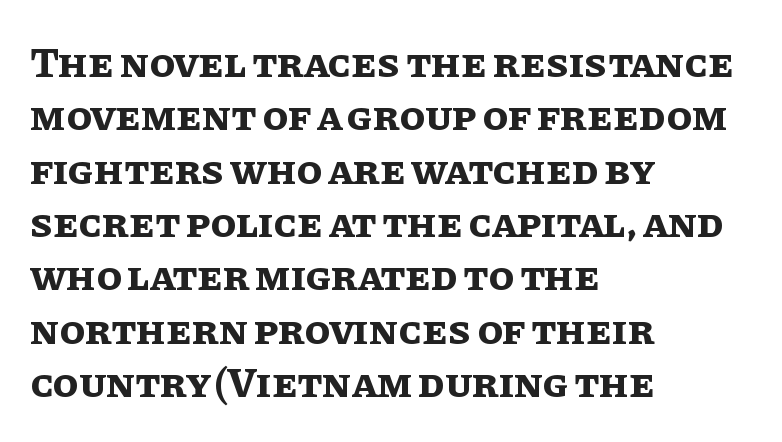
Q: Is the text bold? A: Yes.
Q: Is the text italic (slanted)? A: No, it is upright.
Q: Is the text underlined? A: No.
Q: How is the paragraph aligned? A: Left-aligned.
Q: Is the spacing between letters normal or unusually wide? A: Normal.
Q: Is the spacing between lines tight, normal or loose? A: Normal.
Q: Width (condensed, normal, or wide)? A: Normal.
Q: Stroke contrast? A: Low.
Q: x-height? A: Large.
Q: Monospaced? A: No.
